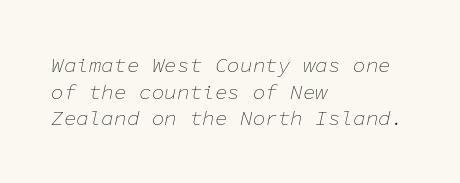
{"italic": "yes", "lean": "right", "slant_degrees": 11, "bold": "no", "underline": "no", "align": "left", "line_spacing": "normal", "line_spacing_ratio": 1.27, "letter_spacing": "normal", "letter_spacing_em": 0.0, "glyph_px": 21}
